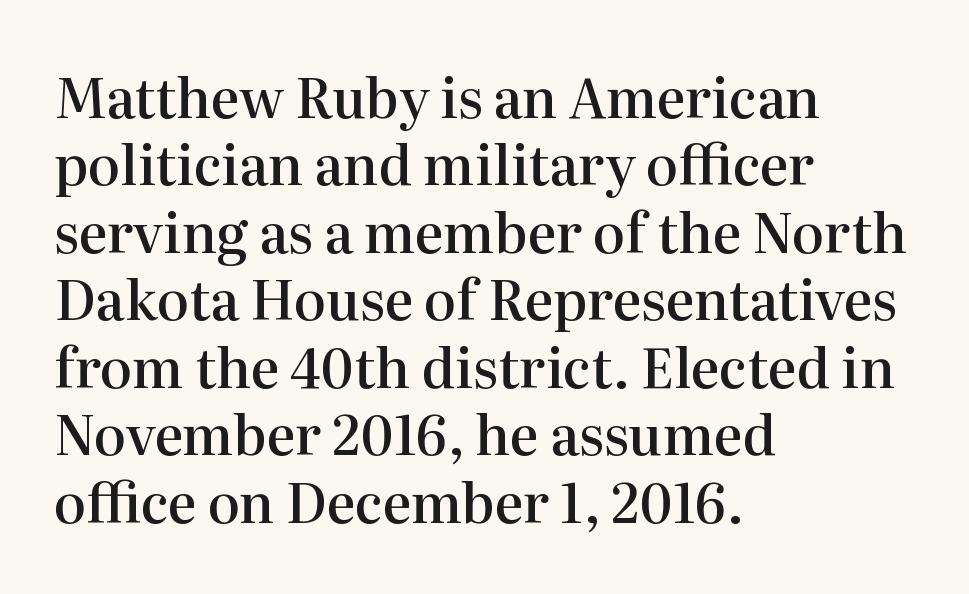
{"serif": "yes", "italic": "no", "bold": "semi", "weight": "semibold", "width": "normal", "stroke_contrast": "high", "x_height": "medium", "monospaced": "no", "underline": "no", "align": "left", "line_spacing": "normal", "line_spacing_ratio": 1.25, "letter_spacing": "normal", "letter_spacing_em": 0.0, "glyph_px": 54}
